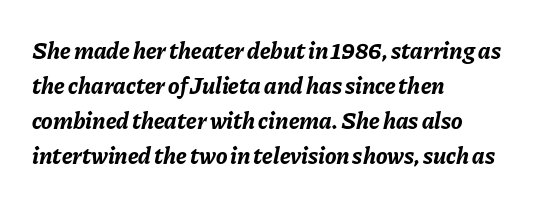
The image shows 24 px bold type, italic (leaning right); set left-aligned, normal line spacing (1.46x), normal letter spacing, not underlined.
